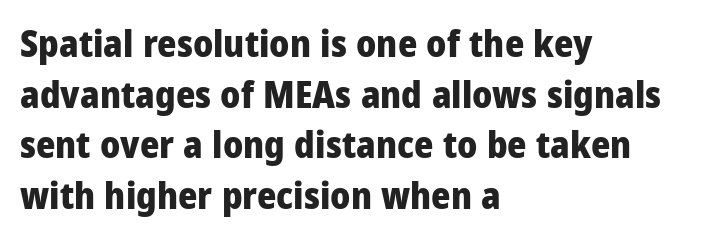
Q: Is the text bold? A: Yes.
Q: Is the text italic (slanted)? A: No, it is upright.
Q: Is the typeface a serif or a sans-serif typeface? A: Sans-serif.
Q: Is the text underlined? A: No.
Q: How is the paragraph aligned? A: Left-aligned.
Q: Is the spacing between letters normal or unusually wide? A: Normal.
Q: Is the spacing between lines tight, normal or loose? A: Normal.
Q: Width (condensed, normal, or wide)? A: Condensed.
Q: Stroke contrast? A: Low.
Q: x-height? A: Large.
Q: Monospaced? A: No.
